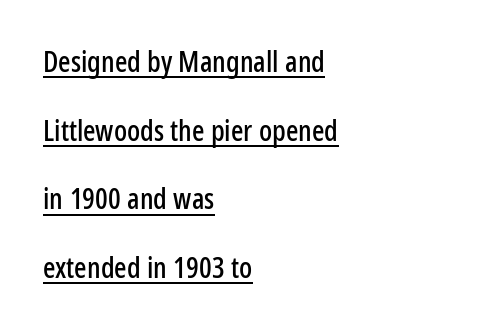
{"serif": "no", "italic": "no", "width": "condensed", "stroke_contrast": "low", "x_height": "medium", "monospaced": "no", "underline": "yes", "align": "left", "line_spacing": "loose", "line_spacing_ratio": 2.37, "letter_spacing": "normal", "letter_spacing_em": 0.0, "glyph_px": 29}
